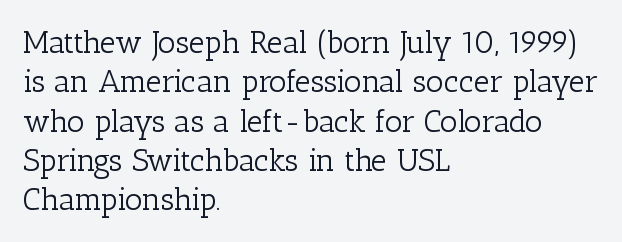
The image shows 31 px light serif type, upright; set left-aligned, normal line spacing (1.27x), normal letter spacing, not underlined; low stroke contrast and a medium x-height.
